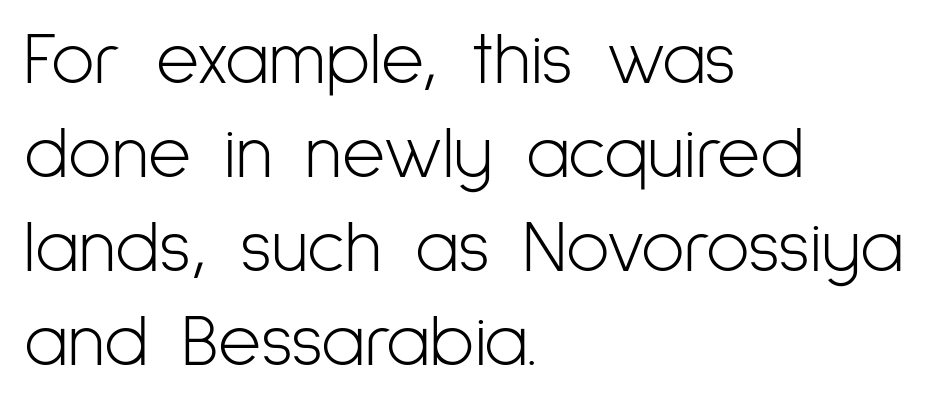
Q: Is the text bold? A: No.
Q: Is the text italic (slanted)? A: No, it is upright.
Q: Is the typeface a serif or a sans-serif typeface? A: Sans-serif.
Q: Is the text underlined? A: No.
Q: How is the paragraph aligned? A: Left-aligned.
Q: Is the spacing between letters normal or unusually wide? A: Normal.
Q: Is the spacing between lines tight, normal or loose? A: Normal.
Q: Width (condensed, normal, or wide)? A: Condensed.
Q: Stroke contrast? A: Low.
Q: x-height? A: Medium.
Q: Monospaced? A: No.
